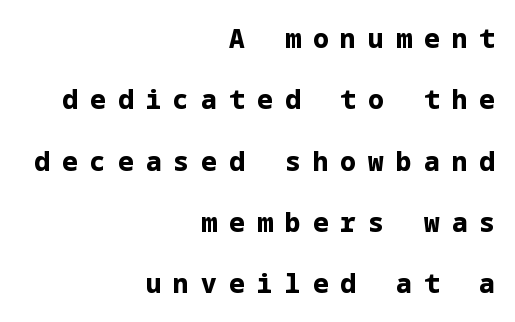
Style check: upright. Anything drawn beneath the words? Only blank space. Does extra space separate the letters? Yes, quite a lot of it. Stroke thickness is high; the sample reads as a true bold.
